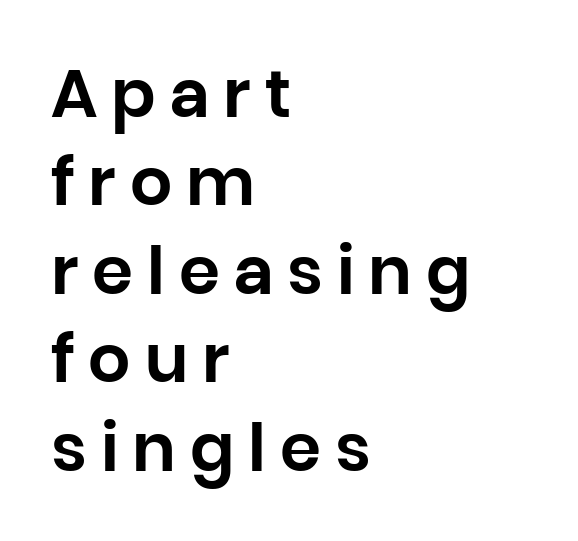
{"serif": "no", "italic": "no", "width": "normal", "stroke_contrast": "low", "x_height": "large", "monospaced": "no", "underline": "no", "align": "left", "line_spacing": "normal", "line_spacing_ratio": 1.34, "letter_spacing": "wide", "letter_spacing_em": 0.21, "glyph_px": 66}
